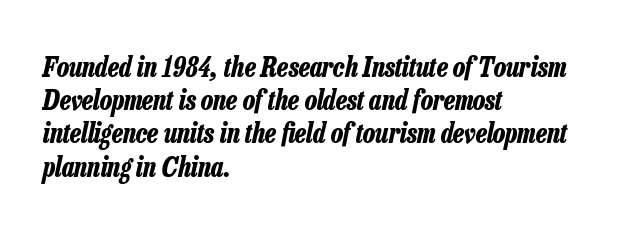
{"italic": "yes", "lean": "right", "slant_degrees": 13, "bold": "yes", "underline": "no", "align": "left", "line_spacing_ratio": 1.23, "letter_spacing": "normal", "letter_spacing_em": 0.0, "glyph_px": 27}
